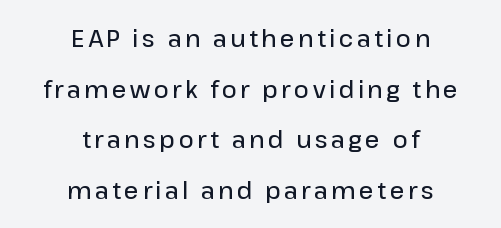
Q: Is the text bold? A: Semi-bold.
Q: Is the text italic (slanted)? A: No, it is upright.
Q: Is the text underlined? A: No.
Q: How is the paragraph aligned? A: Centered.
Q: Is the spacing between lines tight, normal or loose? A: Loose.
